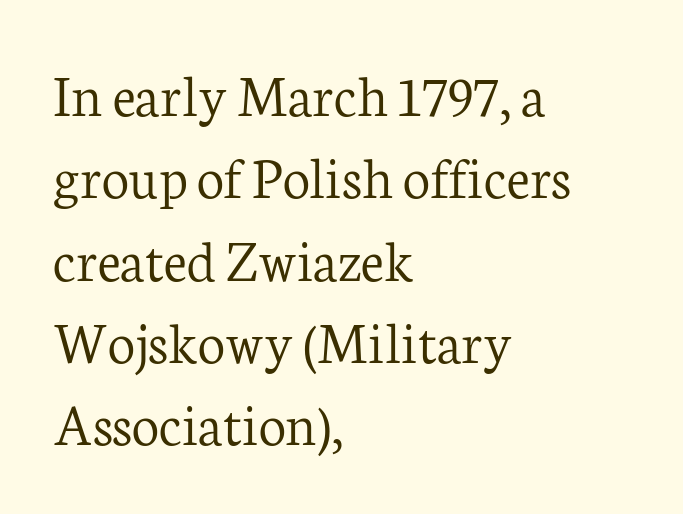
Q: Is the text bold? A: No.
Q: Is the text italic (slanted)? A: No, it is upright.
Q: Is the typeface a serif or a sans-serif typeface? A: Serif.
Q: Is the text underlined? A: No.
Q: How is the paragraph aligned? A: Left-aligned.
Q: Is the spacing between letters normal or unusually wide? A: Normal.
Q: Is the spacing between lines tight, normal or loose? A: Normal.
Q: Width (condensed, normal, or wide)? A: Normal.
Q: Stroke contrast? A: Low.
Q: x-height? A: Medium.
Q: Monospaced? A: No.
